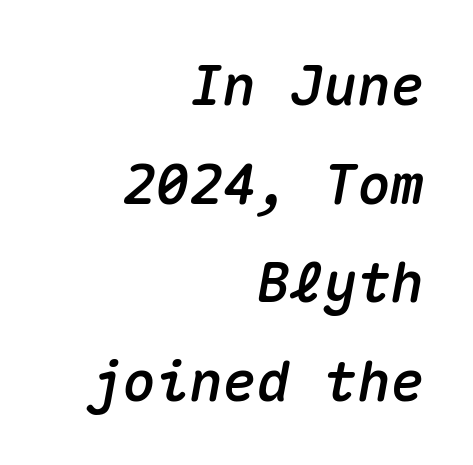
{"italic": "yes", "lean": "right", "slant_degrees": 10, "width": "normal", "stroke_contrast": "medium", "x_height": "medium", "monospaced": "yes", "underline": "no", "align": "right", "line_spacing_ratio": 1.76, "letter_spacing": "normal", "letter_spacing_em": 0.0, "glyph_px": 56}
